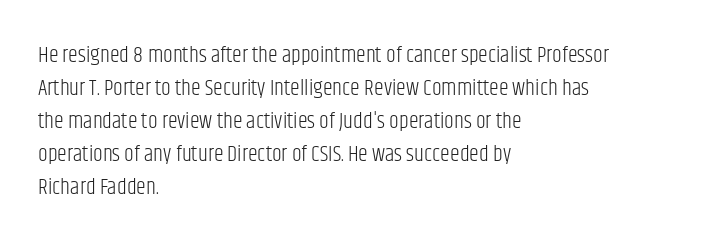
{"italic": "no", "bold": "no", "underline": "no", "align": "left", "line_spacing": "normal", "line_spacing_ratio": 1.5, "letter_spacing": "normal", "letter_spacing_em": 0.0, "glyph_px": 22}
